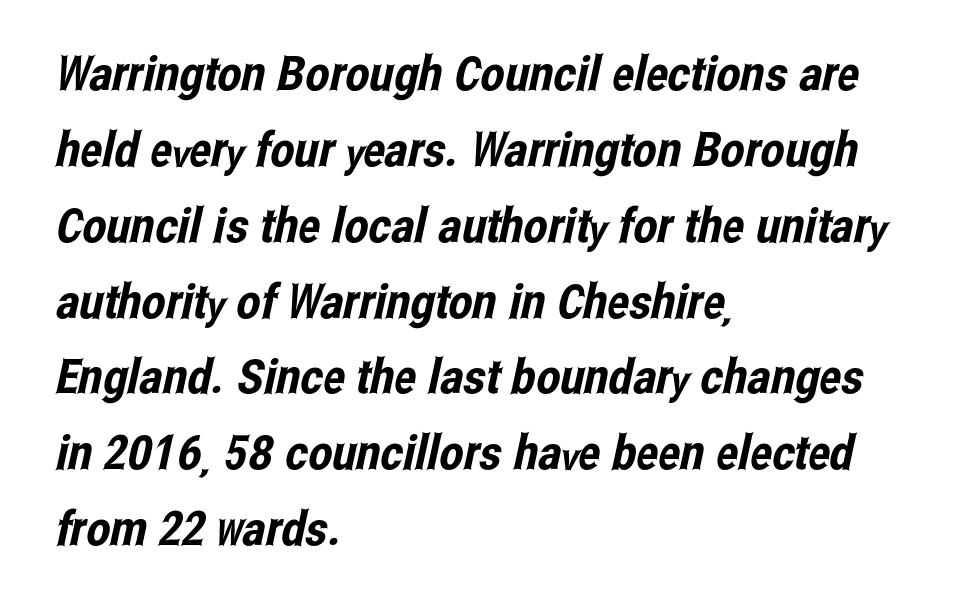
{"serif": "no", "width": "condensed", "stroke_contrast": "low", "x_height": "medium", "monospaced": "no", "underline": "no", "align": "left", "line_spacing": "normal", "line_spacing_ratio": 1.58, "letter_spacing": "normal", "letter_spacing_em": 0.0, "glyph_px": 48}
